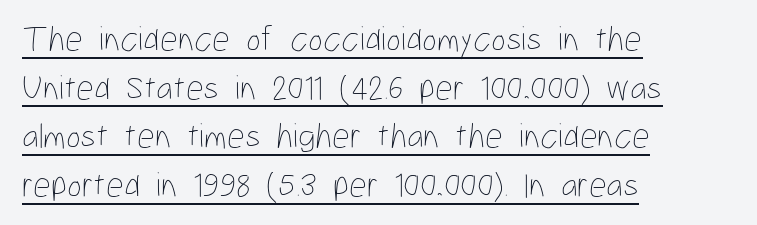
{"italic": "no", "bold": "no", "weight": "thin", "width": "condensed", "stroke_contrast": "low", "x_height": "medium", "monospaced": "no", "underline": "yes", "align": "left", "line_spacing": "normal", "line_spacing_ratio": 1.39, "letter_spacing": "normal", "letter_spacing_em": 0.0, "glyph_px": 35}
